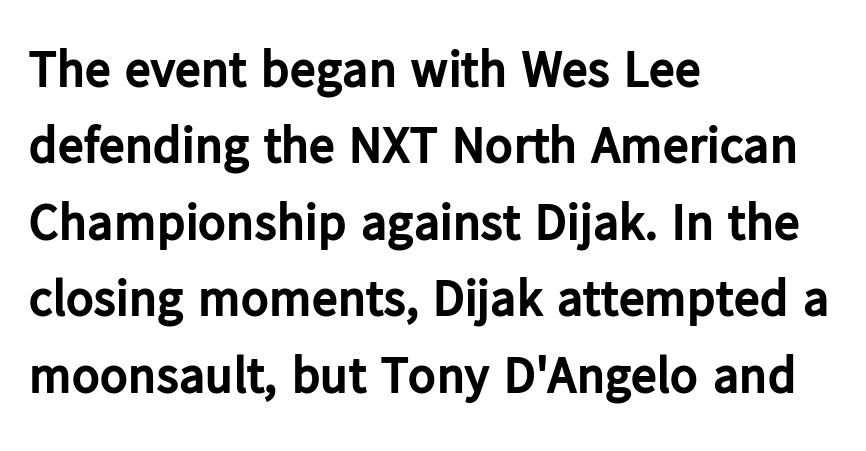
Q: Is the text bold? A: Yes.
Q: Is the text italic (slanted)? A: No, it is upright.
Q: Is the typeface a serif or a sans-serif typeface? A: Sans-serif.
Q: Is the text underlined? A: No.
Q: How is the paragraph aligned? A: Left-aligned.
Q: Is the spacing between letters normal or unusually wide? A: Normal.
Q: Is the spacing between lines tight, normal or loose? A: Normal.
Q: Width (condensed, normal, or wide)? A: Normal.
Q: Stroke contrast? A: Low.
Q: x-height? A: Medium.
Q: Monospaced? A: No.
